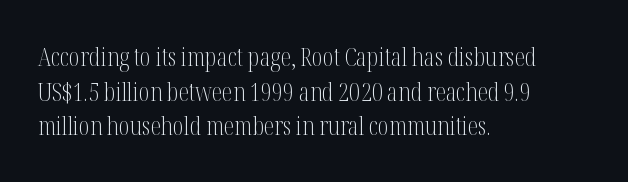
No chunkiness to these letters — they're not bold. A classic flush-left, rag-right setting is used for this passage. One glance says typical: line gaps are just what's usual. The letters sit at their default tracking, neither squeezed nor spread.
